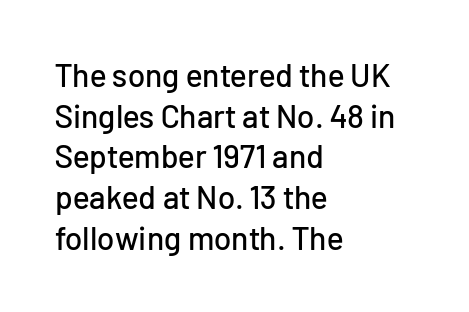
{"serif": "no", "italic": "no", "width": "normal", "stroke_contrast": "low", "x_height": "medium", "monospaced": "no", "underline": "no", "align": "left", "line_spacing": "normal", "line_spacing_ratio": 1.27, "letter_spacing": "normal", "letter_spacing_em": 0.0, "glyph_px": 32}
